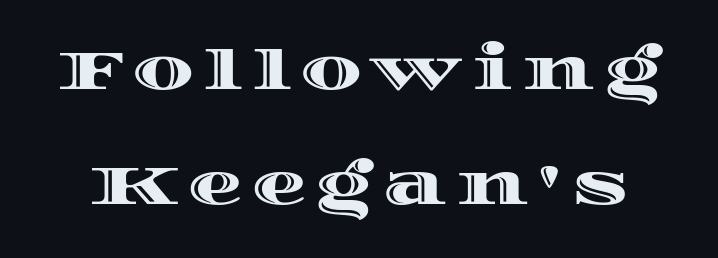
Q: Is the text italic (slanted)? A: No, it is upright.
Q: Is the text underlined? A: No.
Q: Is the spacing between lines tight, normal or loose? A: Loose.
Q: Width (condensed, normal, or wide)? A: Wide.
Q: x-height? A: Large.
Q: Monospaced? A: No.
